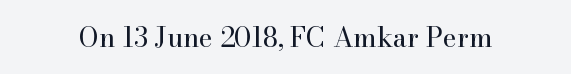
Has an underline been added? It has not. The type is set solid horizontally, with unmodified tracking. The characters are drawn with everyday or finer stroke widths. Every character sits straight up, as roman type does.
